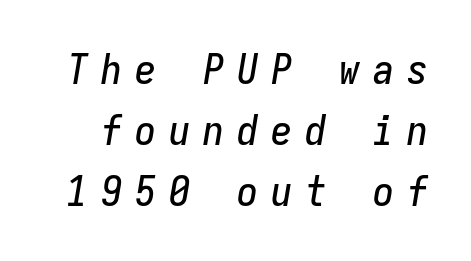
Line spacing here is normal. A typesetter would call this monospace, since all characters share one set width. A clean baseline with only descenders dipping below it. A typesetter would call this heavily tracked-out type. Slant detected: the letters are inclined.
